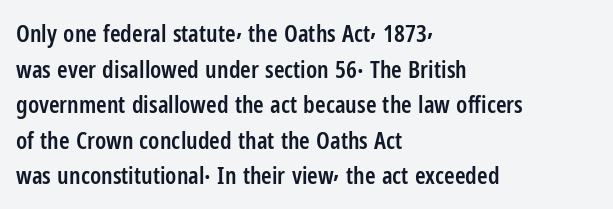
The image shows 24 px text type, upright; set left-aligned, normal line spacing (1.48x), normal letter spacing, not underlined.
